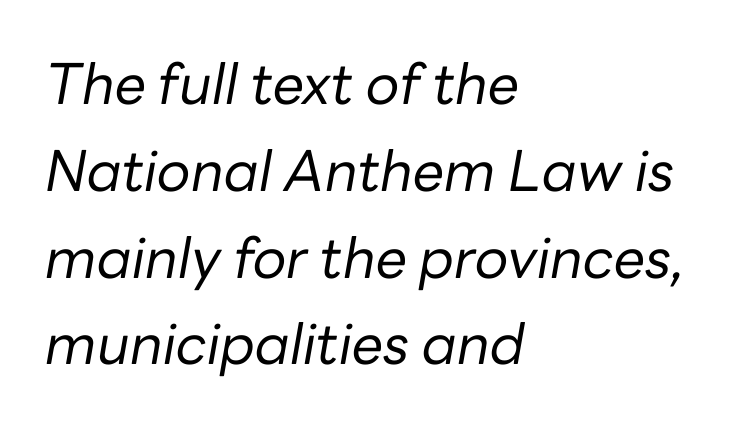
Left-aligned paragraph, ragged on the right. The letters are slanted; this is an italic face. The line-height multiplier appears to be the usual default. Heft: none added — not bold. Only glyphs here, with clear space below each row. Glyph-to-glyph distance matches everyday printed text.
